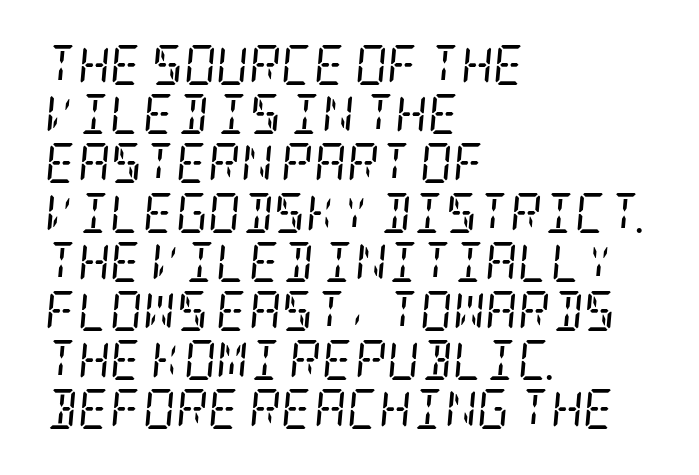
The image shows 40 px regular-weight, condensed serif type, italic (leaning right); set left-aligned, line spacing 1.23x, normal letter spacing, not underlined; low stroke contrast and a large x-height.
